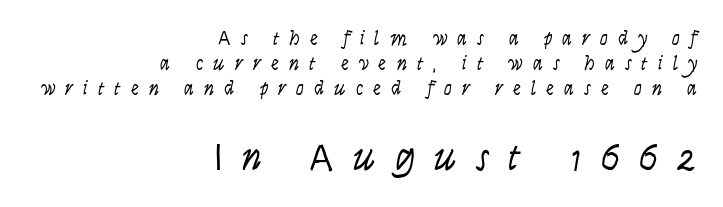
The image shows 39 px light, condensed type, italic (leaning right); set right-aligned, normal line spacing (1.26x), unusually wide letter spacing (+0.5 em), not underlined; the second (bottom) block is 1.95x larger; low stroke contrast and a large x-height.
